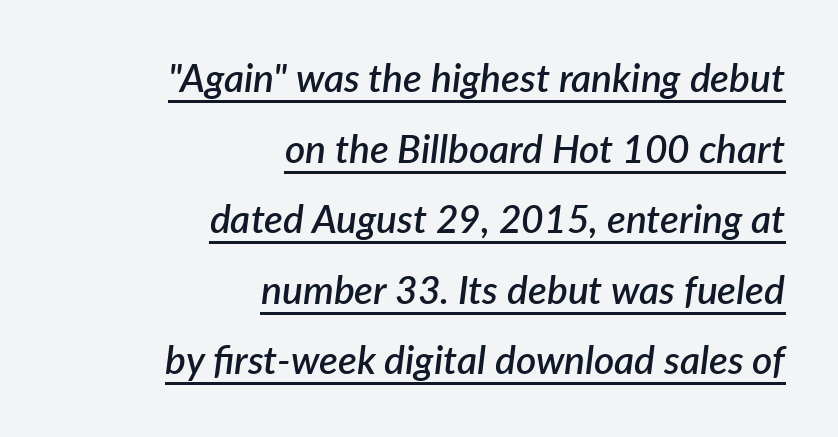
Q: Is the text bold? A: Semi-bold.
Q: Is the text italic (slanted)? A: Yes, it leans right by about 7 degrees.
Q: Is the text underlined? A: Yes.
Q: How is the paragraph aligned? A: Right-aligned.
Q: Is the spacing between letters normal or unusually wide? A: Normal.
Q: Width (condensed, normal, or wide)? A: Normal.
Q: Stroke contrast? A: Low.
Q: x-height? A: Medium.
Q: Monospaced? A: No.
